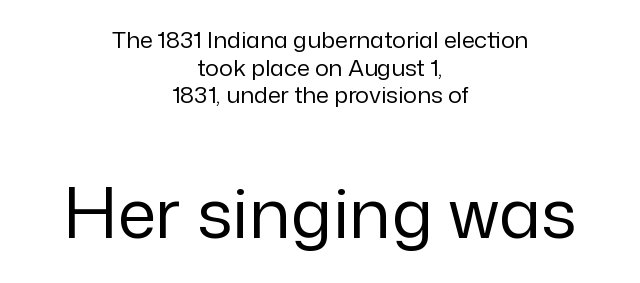
The image shows 70 px regular-weight sans-serif type, upright; set centered, line spacing 1.2x, normal letter spacing, not underlined; the second (bottom) block is 3.04x larger; low stroke contrast and a medium x-height.
